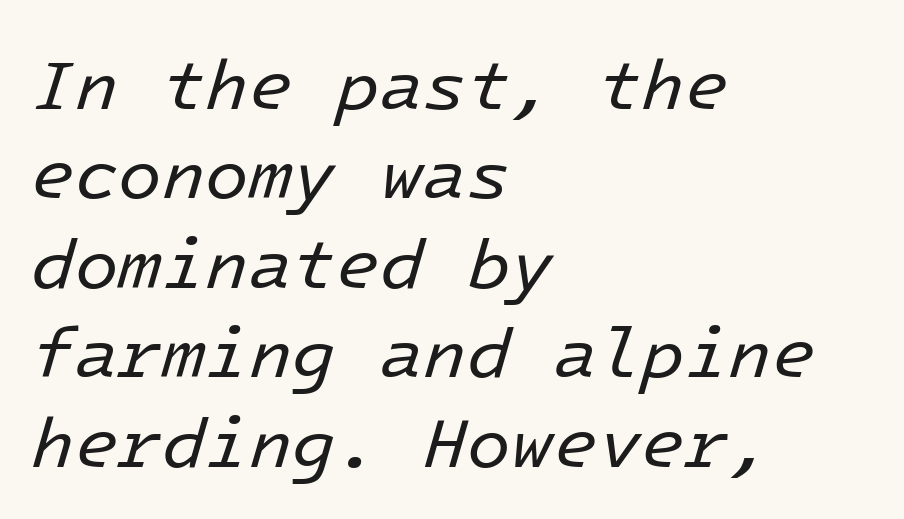
The image shows 71 px regular-weight type, italic (leaning right); set left-aligned, normal line spacing (1.26x), normal letter spacing, not underlined; low stroke contrast and a medium x-height.
